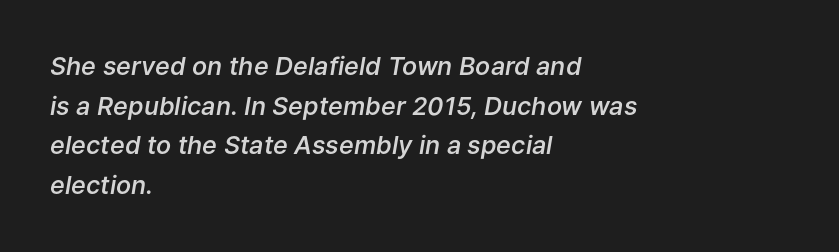
The image shows 25 px text type, italic (leaning right); set left-aligned, normal line spacing (1.59x), normal letter spacing, not underlined.
